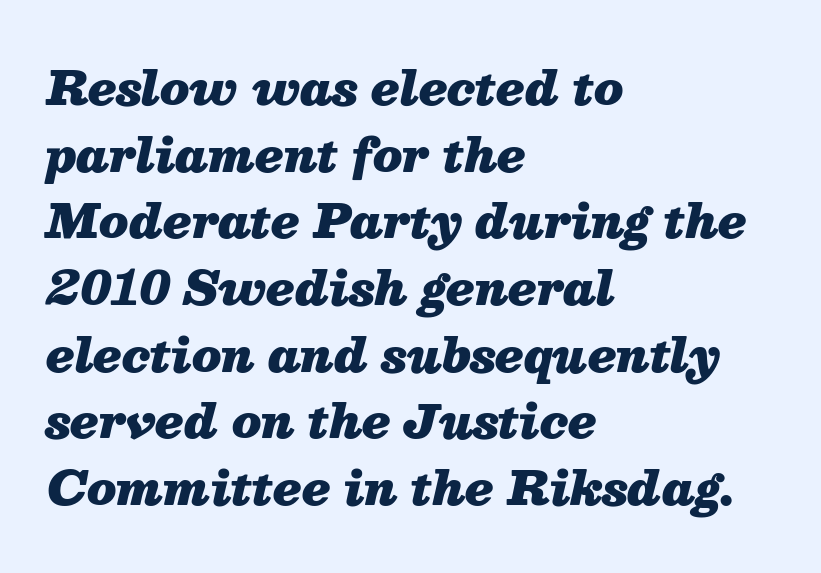
Horizontal alignment here is leftward, the default for most running prose. The line texture is even and compact thanks to regular tracking. I'd describe the lettering as bold — thick and assertive. Posture: slanted. Whoever set this chose a conventional vertical rhythm.
